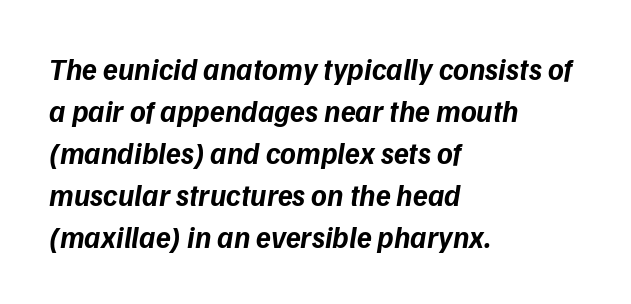
{"italic": "yes", "lean": "right", "slant_degrees": 9, "bold": "yes", "weight": "bold", "width": "normal", "stroke_contrast": "low", "x_height": "medium", "monospaced": "no", "underline": "no", "align": "left", "line_spacing": "normal", "line_spacing_ratio": 1.4, "letter_spacing": "normal", "letter_spacing_em": 0.0, "glyph_px": 30}
